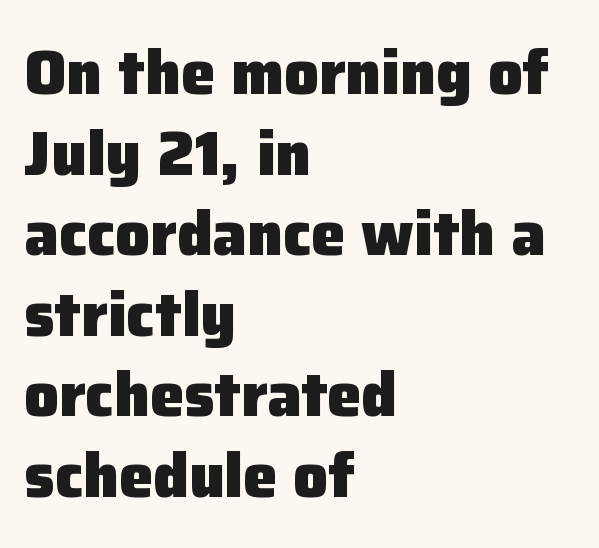
{"serif": "no", "italic": "no", "bold": "yes", "weight": "heavy", "width": "normal", "stroke_contrast": "low", "x_height": "medium", "monospaced": "no", "underline": "no", "align": "left", "line_spacing": "normal", "line_spacing_ratio": 1.32, "letter_spacing": "normal", "letter_spacing_em": 0.0, "glyph_px": 61}
